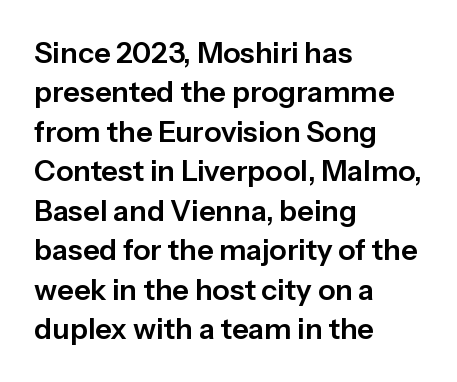
{"serif": "no", "italic": "no", "width": "normal", "stroke_contrast": "low", "x_height": "medium", "monospaced": "no", "underline": "no", "align": "left", "line_spacing": "normal", "line_spacing_ratio": 1.36, "letter_spacing": "normal", "letter_spacing_em": 0.0, "glyph_px": 29}
